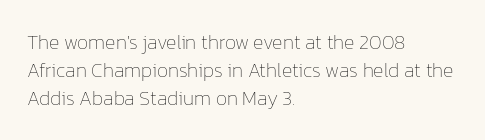
{"italic": "no", "bold": "no", "underline": "no", "align": "left", "line_spacing": "normal", "line_spacing_ratio": 1.39, "letter_spacing": "normal", "letter_spacing_em": 0.0, "glyph_px": 20}
